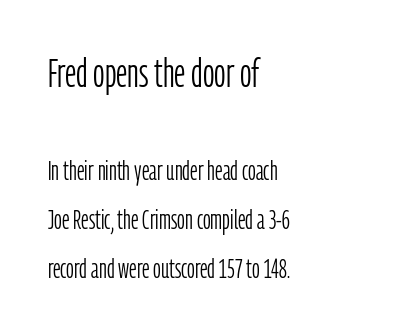
{"serif": "no", "italic": "no", "bold": "no", "weight": "light", "width": "condensed", "stroke_contrast": "low", "x_height": "medium", "monospaced": "no", "underline": "no", "align": "left", "line_spacing_ratio": 1.82, "letter_spacing": "normal", "letter_spacing_em": 0.0, "larger_block": "first", "size_ratio": 1.48, "glyph_px": 40}
